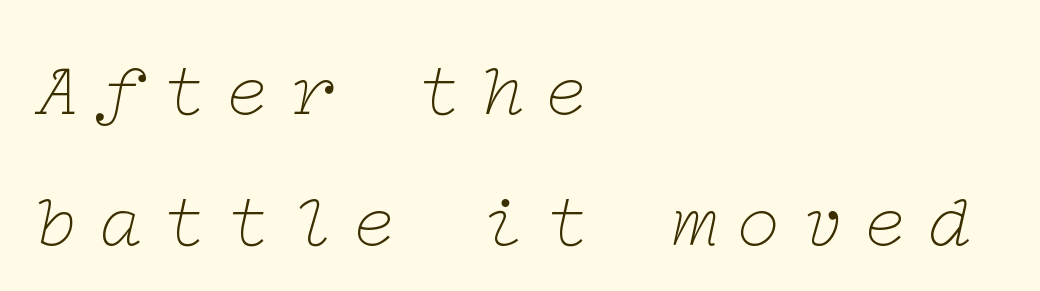
{"serif": "yes", "italic": "yes", "lean": "right", "slant_degrees": 12, "bold": "no", "weight": "thin", "width": "wide", "stroke_contrast": "low", "x_height": "medium", "underline": "no", "align": "left", "line_spacing": "normal", "line_spacing_ratio": 1.7, "letter_spacing": "wide", "letter_spacing_em": 0.23, "glyph_px": 77}
